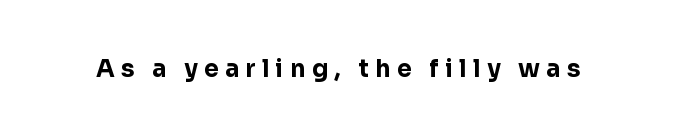
The image shows 24 px bold type, upright; set unusually wide letter spacing (+0.26 em), not underlined.
